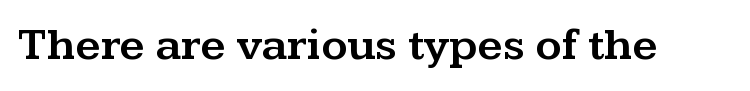
The passage shown has conventional tracking throughout. Old-style or modern, the face here clearly has serifs. Nope, not italic — everything's standing straight. A typesetter would call this proportional, since set widths differ per character.
